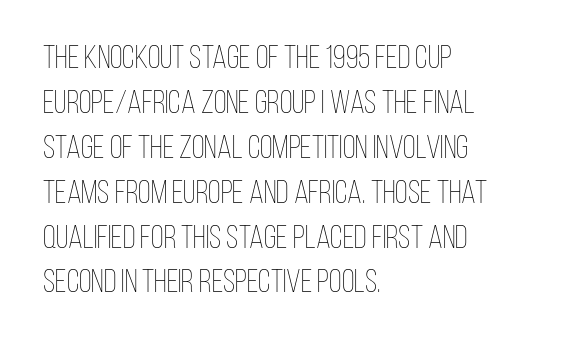
The image shows 33 px thin, condensed type, upright; set left-aligned, normal line spacing (1.36x), normal letter spacing, not underlined; low stroke contrast and a large x-height.
